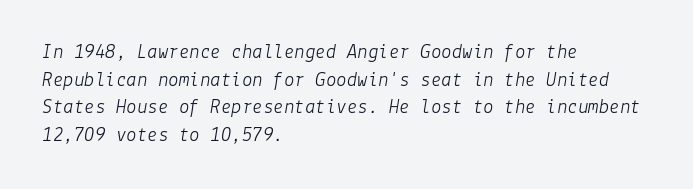
The image shows 21 px text type, italic (leaning right); set left-aligned, normal line spacing (1.31x), normal letter spacing, not underlined.
